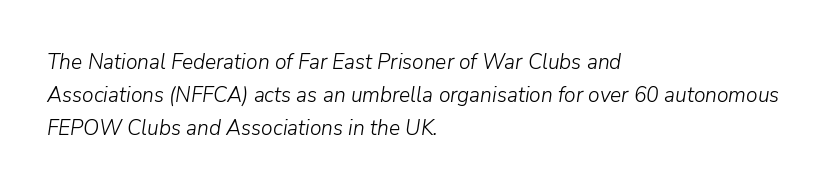
Quick note: italic. Line beginnings align vertically; line endings do not. Caption: standard tracking, unaltered. Vertical stems look standard width or narrower in stroke.
